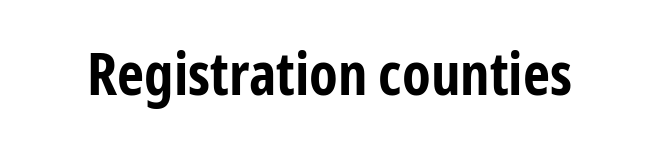
The image shows 59 px bold, condensed sans-serif type, upright; set normal letter spacing, not underlined; low stroke contrast and a medium x-height.
